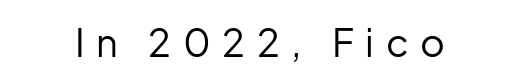
Q: Is the text bold? A: No.
Q: Is the text italic (slanted)? A: No, it is upright.
Q: Is the typeface a serif or a sans-serif typeface? A: Sans-serif.
Q: Is the text underlined? A: No.
Q: Is the spacing between letters normal or unusually wide? A: Unusually wide.
Q: Width (condensed, normal, or wide)? A: Normal.
Q: Stroke contrast? A: Low.
Q: x-height? A: Medium.
Q: Monospaced? A: No.
